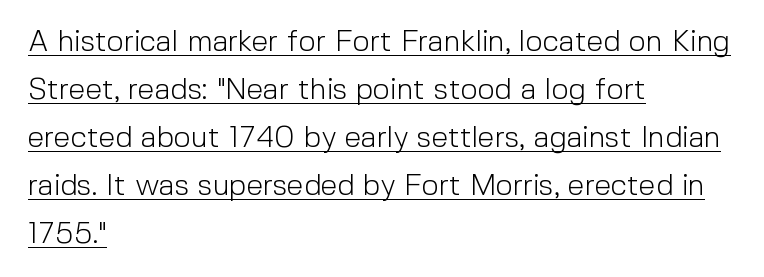
{"serif": "no", "italic": "no", "bold": "no", "weight": "light", "width": "normal", "x_height": "medium", "monospaced": "no", "underline": "yes", "align": "left", "line_spacing": "normal", "line_spacing_ratio": 1.6, "letter_spacing": "normal", "letter_spacing_em": 0.0, "glyph_px": 30}
